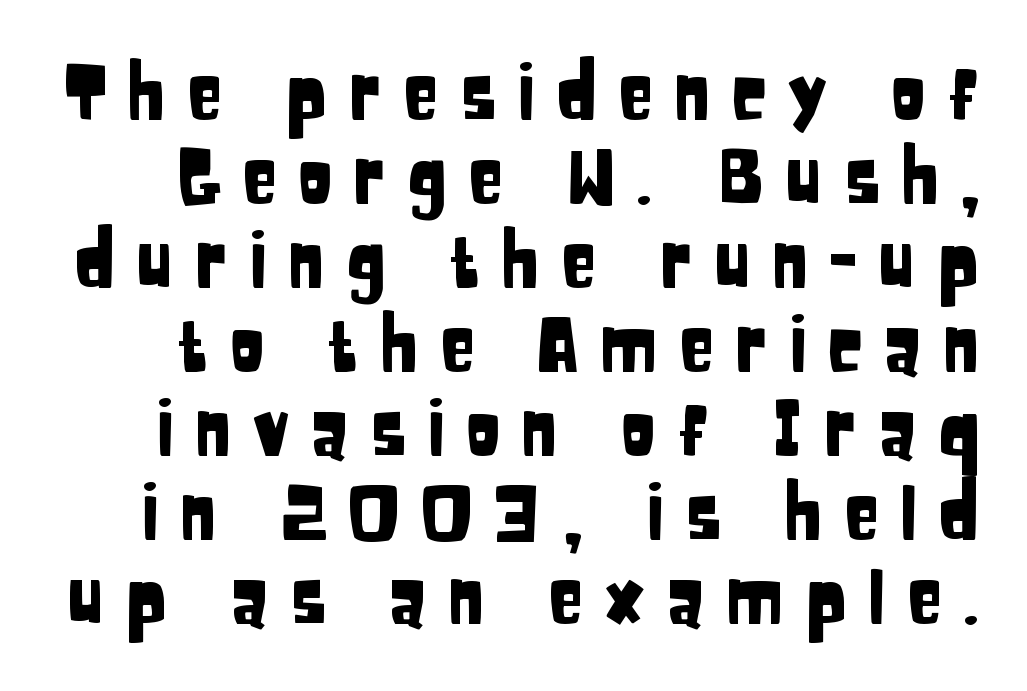
The image shows 75 px condensed sans-serif type, upright; set tight line spacing (1.12x), unusually wide letter spacing (+0.26 em), not underlined; low stroke contrast and a large x-height.
